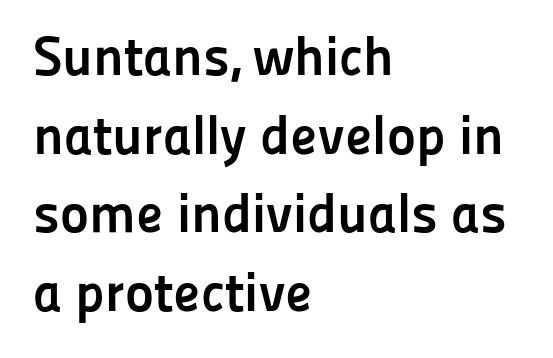
Each row of text sits above clean, open space. The face used here is rendered with its standard letterfit. Is the block centered? No — it sits flush against the left margin. As a designer I'd log this as weight 700, bold.
